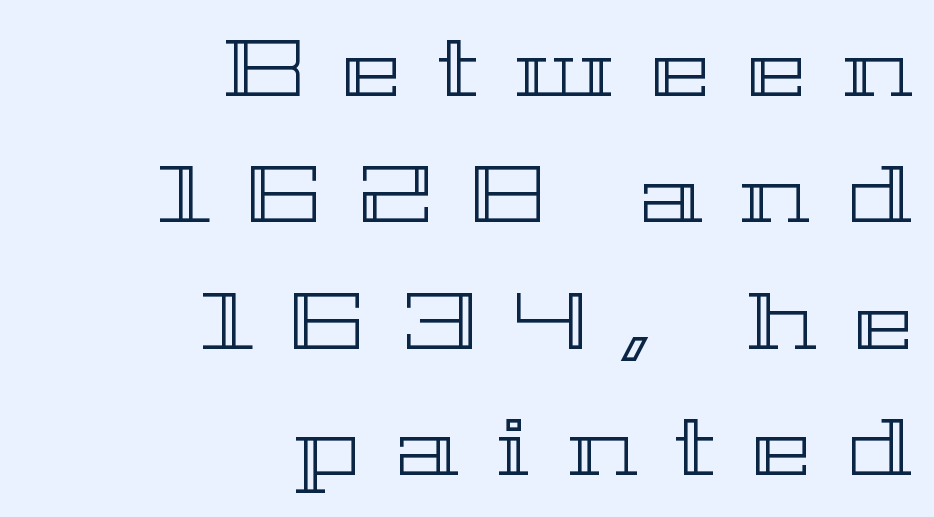
Q: Is the text italic (slanted)? A: No, it is upright.
Q: Is the text underlined? A: No.
Q: How is the paragraph aligned? A: Right-aligned.
Q: Is the spacing between letters normal or unusually wide? A: Unusually wide.
Q: Is the spacing between lines tight, normal or loose? A: Normal.
Q: Width (condensed, normal, or wide)? A: Wide.
Q: x-height? A: Medium.
Q: Monospaced? A: No.
